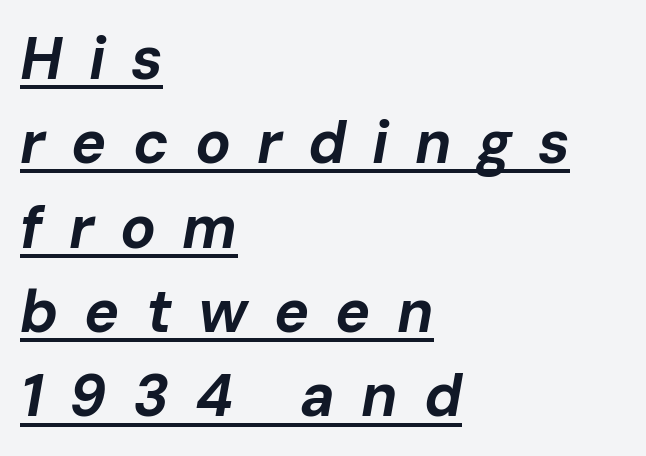
{"italic": "yes", "lean": "right", "slant_degrees": 10, "bold": "yes", "weight": "bold", "width": "normal", "stroke_contrast": "low", "x_height": "medium", "monospaced": "no", "underline": "yes", "align": "left", "line_spacing": "normal", "line_spacing_ratio": 1.43, "letter_spacing": "wide", "letter_spacing_em": 0.44, "glyph_px": 59}
